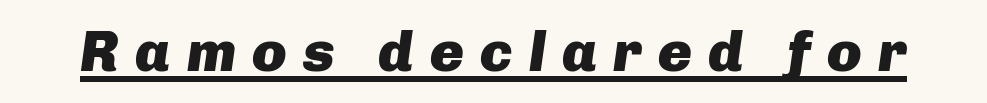
{"italic": "yes", "lean": "right", "slant_degrees": 8, "bold": "yes", "weight": "heavy", "width": "normal", "stroke_contrast": "low", "x_height": "medium", "monospaced": "no", "underline": "yes", "letter_spacing": "wide", "letter_spacing_em": 0.28, "glyph_px": 57}
